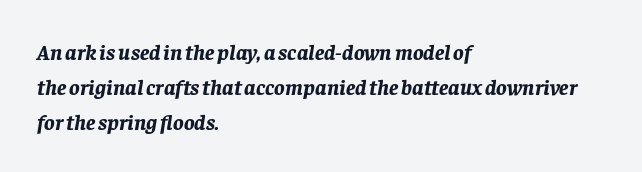
Heavy, bold letterforms. Successive baselines arrive at the customary interval. There's an unmistakable incline to the writing here. This rendering features lettering with no underline.
